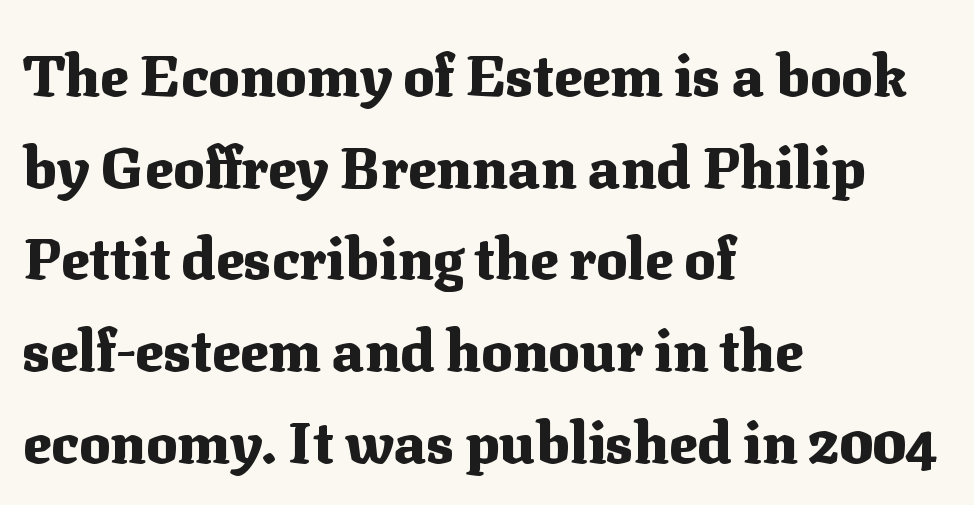
{"serif": "yes", "italic": "no", "bold": "yes", "weight": "heavy", "width": "normal", "stroke_contrast": "medium", "x_height": "medium", "monospaced": "no", "underline": "no", "align": "left", "line_spacing": "normal", "line_spacing_ratio": 1.58, "letter_spacing": "normal", "letter_spacing_em": 0.0, "glyph_px": 58}
